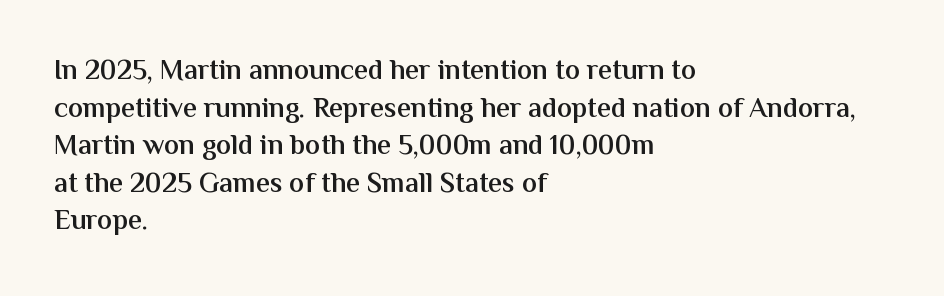
{"serif": "no", "italic": "no", "bold": "semi", "weight": "semibold", "width": "normal", "stroke_contrast": "medium", "x_height": "medium", "monospaced": "no", "underline": "no", "align": "left", "line_spacing": "normal", "line_spacing_ratio": 1.34, "letter_spacing": "normal", "letter_spacing_em": 0.0, "glyph_px": 28}
